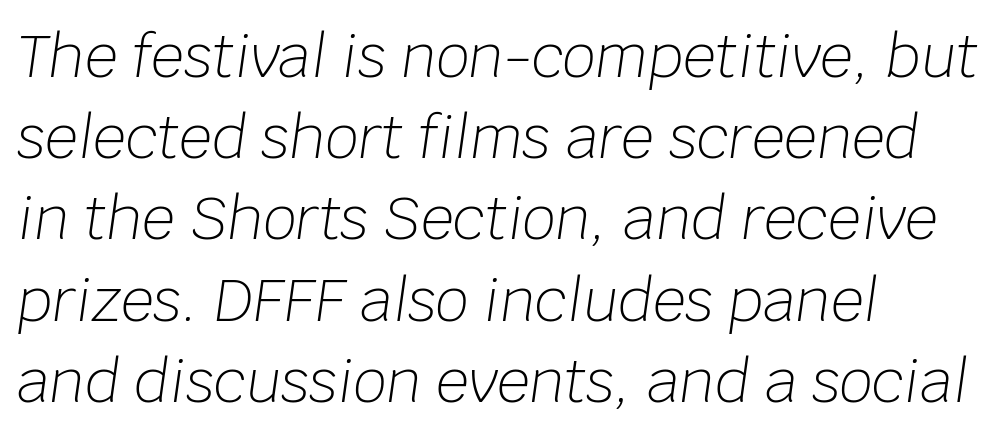
Every row of glyphs begins at an identical x-position on the left. Here the designer chose a conventional face with non-uniform glyph widths. The horizontal fit of the characters is conventional and even. Lines of text with bare space underneath. The typesetting does not lean heavy: it is not bold. It's the slanting kind of type.
